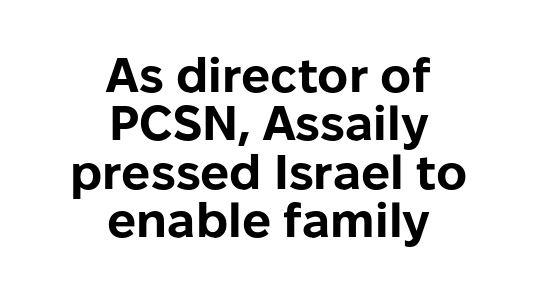
Leading is clearly below the norm, producing a dense column. Spacing verdict: proportional, widths tailored to each character. Casual observation: everything's sitting right in the middle. Pretty heavy lettering here — definitely bold. Does the lettering tilt? It doesn't — this is upright.
